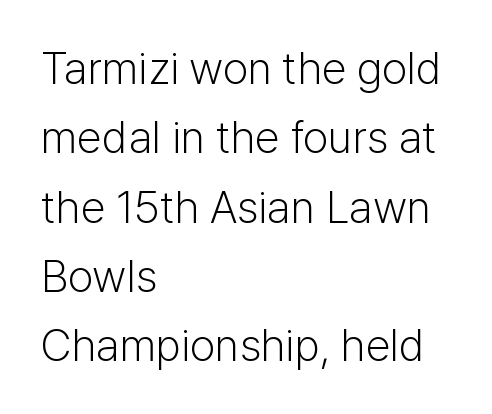
Q: Is the text bold? A: No.
Q: Is the text italic (slanted)? A: No, it is upright.
Q: Is the typeface a serif or a sans-serif typeface? A: Sans-serif.
Q: Is the text underlined? A: No.
Q: How is the paragraph aligned? A: Left-aligned.
Q: Is the spacing between letters normal or unusually wide? A: Normal.
Q: Is the spacing between lines tight, normal or loose? A: Normal.
Q: Width (condensed, normal, or wide)? A: Normal.
Q: Stroke contrast? A: Low.
Q: x-height? A: Medium.
Q: Monospaced? A: No.
